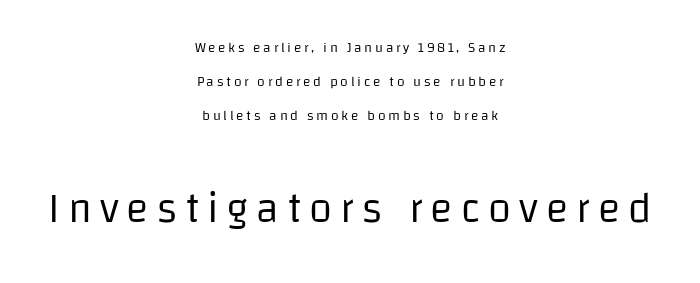
{"serif": "no", "italic": "no", "bold": "no", "weight": "regular", "width": "normal", "stroke_contrast": "low", "x_height": "large", "monospaced": "no", "underline": "no", "align": "center", "line_spacing": "loose", "line_spacing_ratio": 2.44, "larger_block": "second", "size_ratio": 3.0, "glyph_px": 42}
